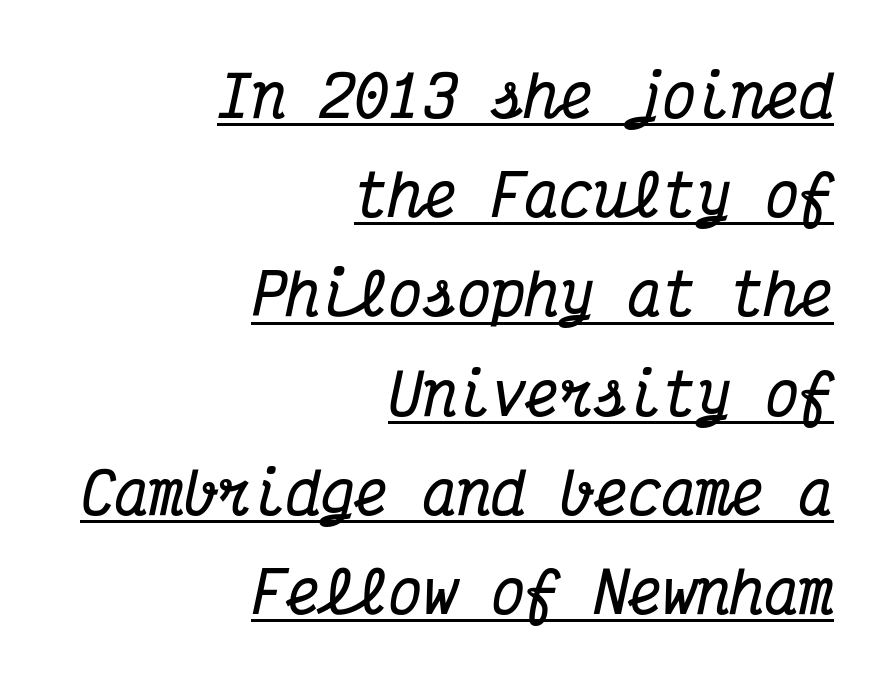
Q: Is the text bold? A: Yes.
Q: Is the text italic (slanted)? A: Yes, it leans right by about 12 degrees.
Q: Is the typeface a serif or a sans-serif typeface? A: Serif.
Q: Is the text underlined? A: Yes.
Q: How is the paragraph aligned? A: Right-aligned.
Q: Is the spacing between letters normal or unusually wide? A: Normal.
Q: Width (condensed, normal, or wide)? A: Condensed.
Q: Stroke contrast? A: Medium.
Q: x-height? A: Medium.
Q: Monospaced? A: Yes.
